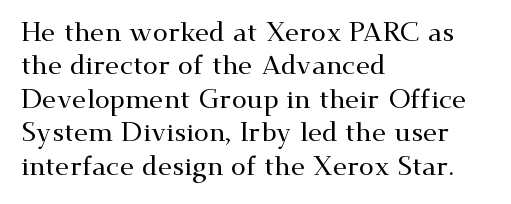
{"italic": "no", "underline": "no", "align": "left", "line_spacing_ratio": 1.24, "letter_spacing": "normal", "letter_spacing_em": 0.0, "glyph_px": 27}
